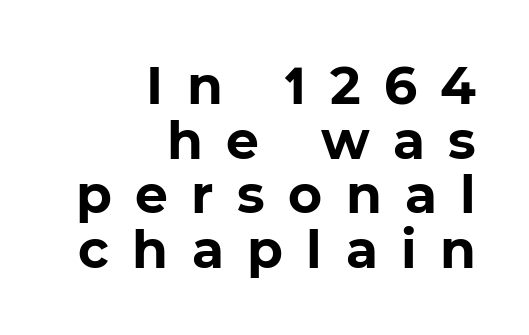
Q: Is the text bold? A: Yes.
Q: Is the typeface a serif or a sans-serif typeface? A: Sans-serif.
Q: Is the text underlined? A: No.
Q: How is the paragraph aligned? A: Right-aligned.
Q: Is the spacing between letters normal or unusually wide? A: Unusually wide.
Q: Is the spacing between lines tight, normal or loose? A: Tight.
Q: Width (condensed, normal, or wide)? A: Normal.
Q: Stroke contrast? A: Low.
Q: x-height? A: Medium.
Q: Monospaced? A: No.
